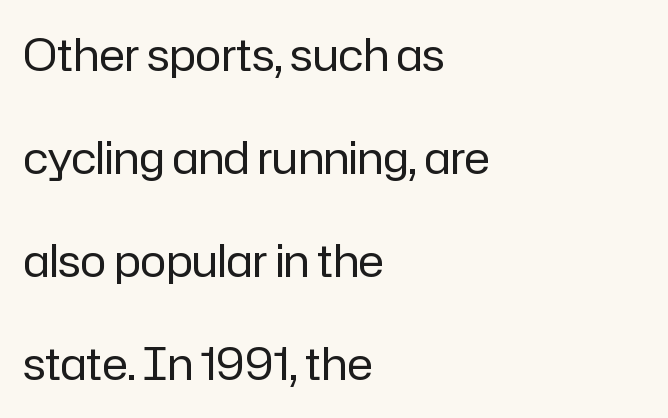
Q: Is the text bold? A: No.
Q: Is the text italic (slanted)? A: No, it is upright.
Q: Is the typeface a serif or a sans-serif typeface? A: Sans-serif.
Q: Is the text underlined? A: No.
Q: How is the paragraph aligned? A: Left-aligned.
Q: Is the spacing between letters normal or unusually wide? A: Normal.
Q: Is the spacing between lines tight, normal or loose? A: Loose.
Q: Width (condensed, normal, or wide)? A: Normal.
Q: Stroke contrast? A: Low.
Q: x-height? A: Medium.
Q: Monospaced? A: No.
